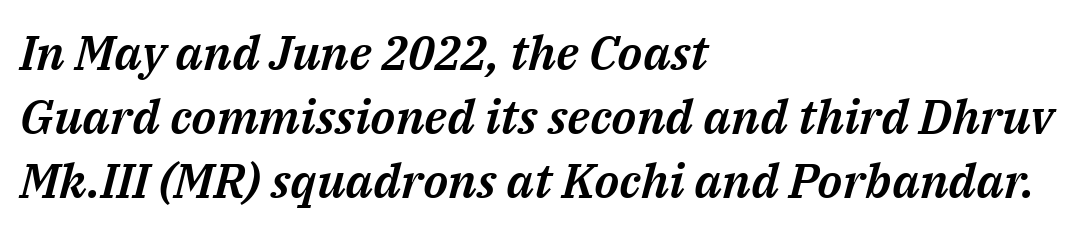
Q: Is the text italic (slanted)? A: Yes, it leans right by about 14 degrees.
Q: Is the text underlined? A: No.
Q: How is the paragraph aligned? A: Left-aligned.
Q: Is the spacing between letters normal or unusually wide? A: Normal.
Q: Is the spacing between lines tight, normal or loose? A: Normal.
Q: Width (condensed, normal, or wide)? A: Normal.
Q: Stroke contrast? A: Medium.
Q: x-height? A: Medium.
Q: Monospaced? A: No.
